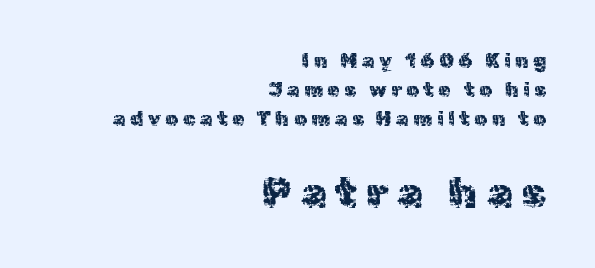
The image shows 41 px regular-weight sans-serif type, upright; set right-aligned, normal line spacing (1.44x), unusually wide letter spacing (+0.23 em), not underlined; the second (bottom) block is 2.05x larger; a medium x-height.
